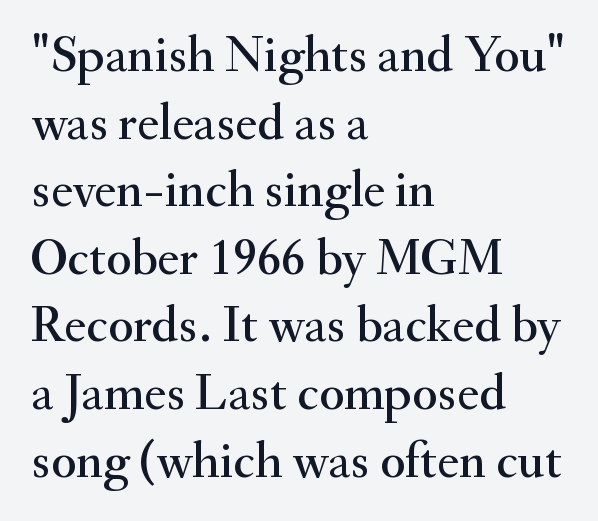
The image shows 52 px serif type, upright; set left-aligned, normal line spacing (1.3x), normal letter spacing, not underlined; medium stroke contrast and a small x-height.
